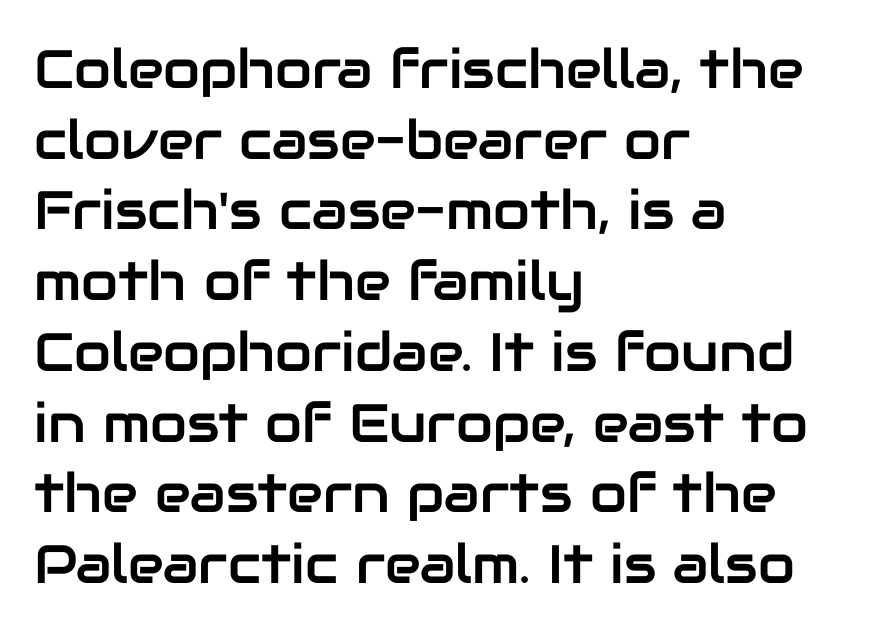
{"serif": "no", "italic": "no", "width": "normal", "stroke_contrast": "low", "x_height": "medium", "monospaced": "no", "underline": "no", "align": "left", "line_spacing": "normal", "line_spacing_ratio": 1.31, "letter_spacing": "normal", "letter_spacing_em": 0.0, "glyph_px": 54}
